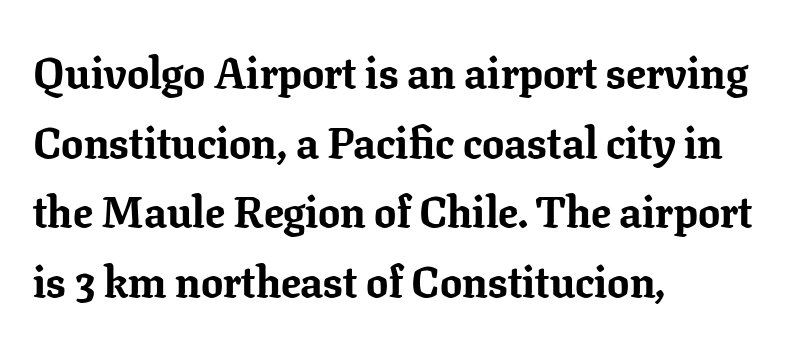
{"serif": "yes", "italic": "no", "bold": "yes", "weight": "bold", "width": "normal", "stroke_contrast": "low", "x_height": "medium", "monospaced": "no", "underline": "no", "align": "left", "line_spacing": "normal", "line_spacing_ratio": 1.58, "letter_spacing": "normal", "letter_spacing_em": 0.0, "glyph_px": 44}
